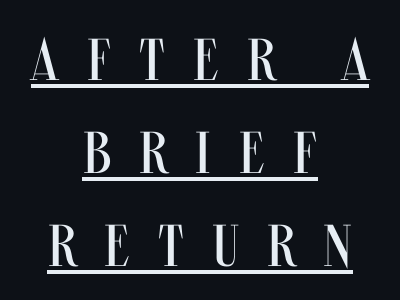
{"serif": "no", "italic": "no", "bold": "no", "weight": "regular", "width": "condensed", "stroke_contrast": "medium", "x_height": "large", "monospaced": "no", "underline": "yes", "align": "center", "line_spacing": "normal", "line_spacing_ratio": 1.58, "letter_spacing": "wide", "letter_spacing_em": 0.48, "glyph_px": 59}
